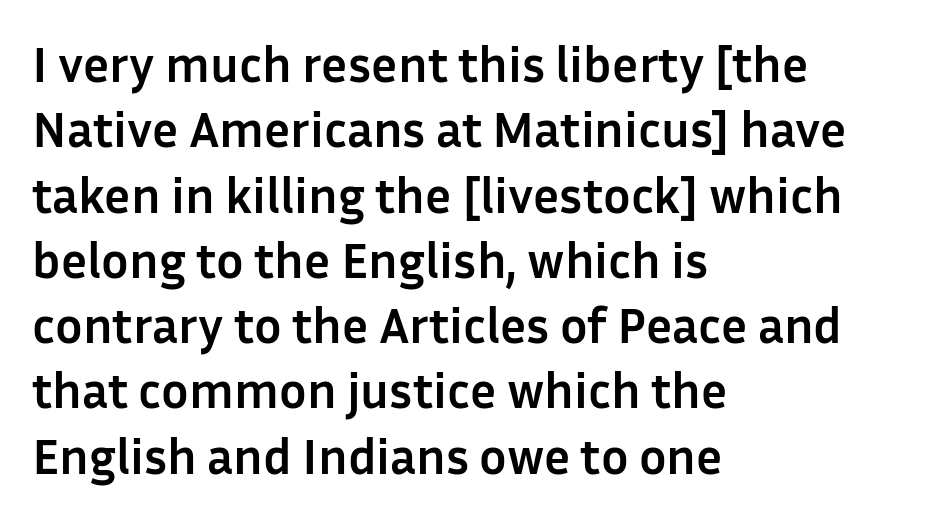
No extra tracking has been applied to these lines. Proportional: the letters do not fall into vertical columns. Casual observation: everything's shoved over to the left. The characters display no serif detailing; their extremities are plain. No italicization has been applied; the sample stays upright. You'd pick this weight for a headline — it's a proper bold.
